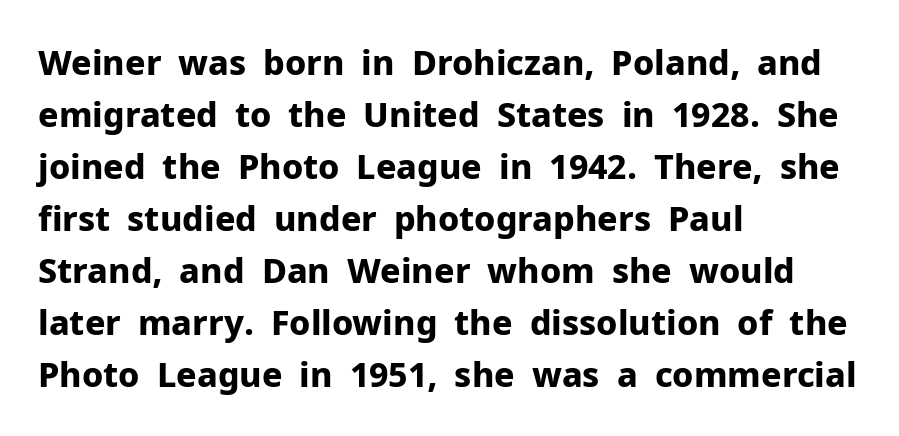
Q: Is the text bold? A: Yes.
Q: Is the text italic (slanted)? A: No, it is upright.
Q: Is the typeface a serif or a sans-serif typeface? A: Sans-serif.
Q: Is the text underlined? A: No.
Q: How is the paragraph aligned? A: Left-aligned.
Q: Is the spacing between letters normal or unusually wide? A: Normal.
Q: Is the spacing between lines tight, normal or loose? A: Normal.
Q: Width (condensed, normal, or wide)? A: Normal.
Q: Stroke contrast? A: Low.
Q: x-height? A: Medium.
Q: Monospaced? A: No.
